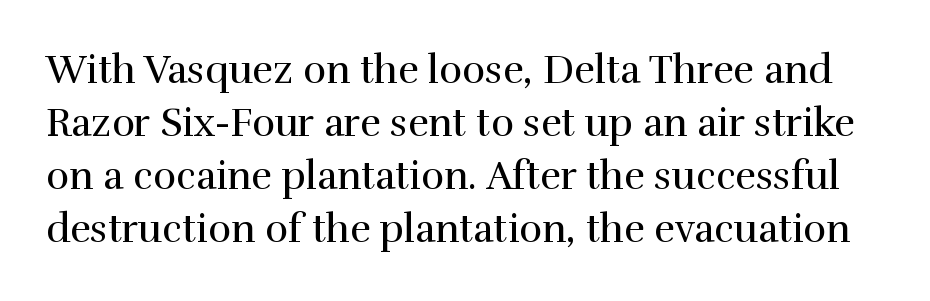
Q: Is the text bold? A: No.
Q: Is the text italic (slanted)? A: No, it is upright.
Q: Is the typeface a serif or a sans-serif typeface? A: Serif.
Q: Is the text underlined? A: No.
Q: Is the spacing between letters normal or unusually wide? A: Normal.
Q: Is the spacing between lines tight, normal or loose? A: Normal.
Q: Width (condensed, normal, or wide)? A: Normal.
Q: x-height? A: Medium.
Q: Monospaced? A: No.
